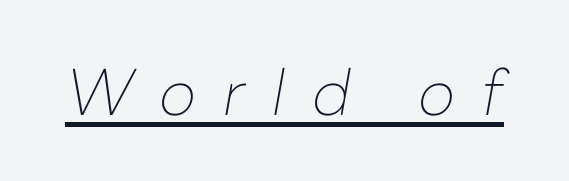
This sample has the flowing, uneven cadence of proportional lettering. The typography opts for an oblique posture over an upright one. Emphasis is given by a line drawn under the lettering. Stems here are at most as thick as an everyday book face. Someone cranked the tracking dial way up on this one.
